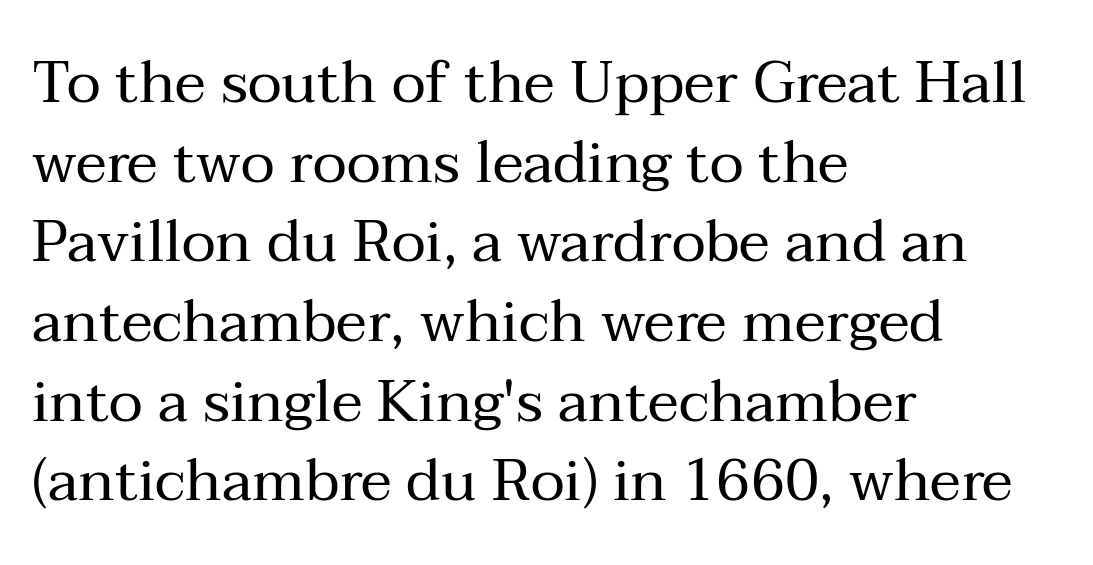
Caption: face not bold, strokes unweighted. The type sits square on the baseline with zero lean. The specimen omits any rule beneath the text block's lines. Nobody touched the tracking dial on this one. The face used here is proportionally spaced, like ordinary book or web type. The rows are spaced the way most documents space them.
